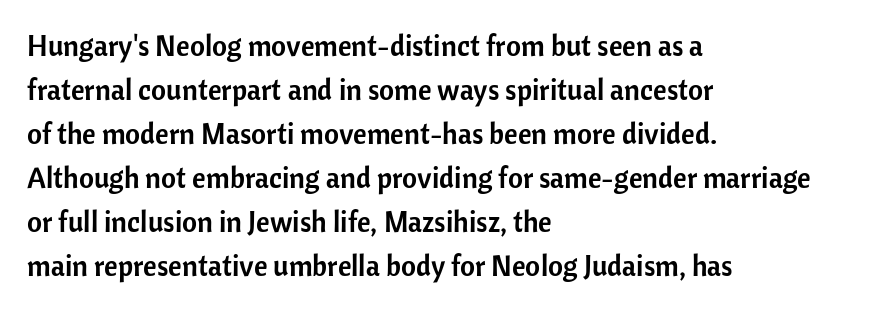
{"serif": "no", "italic": "no", "width": "normal", "stroke_contrast": "low", "x_height": "medium", "monospaced": "no", "underline": "no", "align": "left", "line_spacing": "normal", "line_spacing_ratio": 1.52, "letter_spacing": "normal", "letter_spacing_em": 0.0, "glyph_px": 29}
